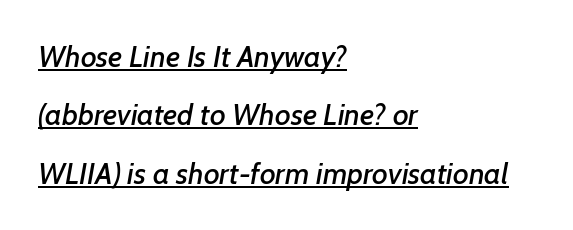
What kind of face is this? One without serifs — a sans. The line texture is even and compact thanks to regular tracking. One-word summary of the alignment: left. A continuous stroke trails under the words, as in a hyperlink.
